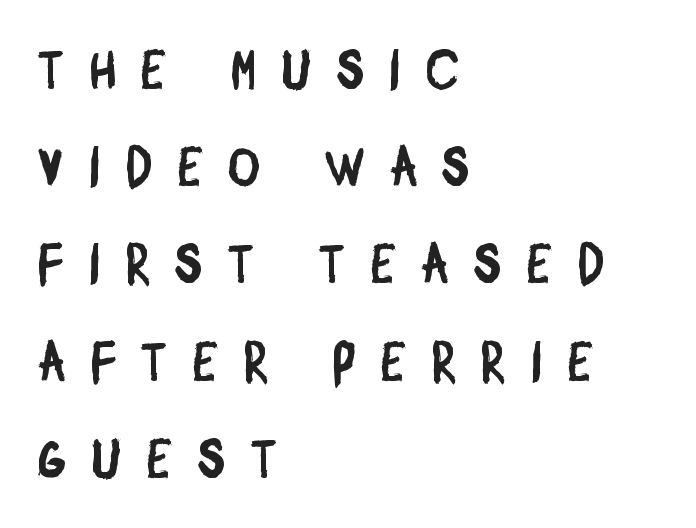
{"serif": "no", "width": "condensed", "stroke_contrast": "low", "x_height": "large", "monospaced": "no", "underline": "no", "align": "left", "line_spacing_ratio": 1.8, "letter_spacing": "wide", "letter_spacing_em": 0.48, "glyph_px": 54}
